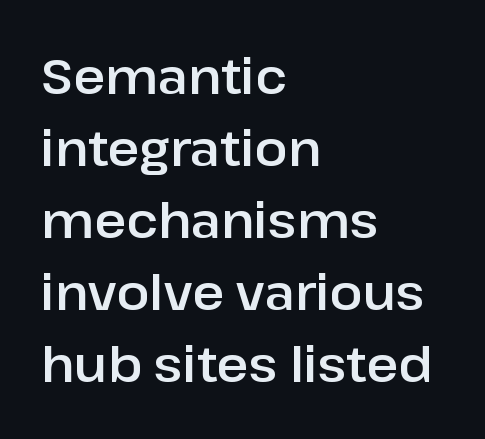
When letters stand straight like this, we call the style roman or upright. The rendering uses natural spacing where letterforms have individual widths. Short and long lines alike share a common starting point at left. The font family rendered here belongs to the sans-serif group. Here the glyphs are tracked normally, forming tight word shapes. Honestly, there is no underline to notice here at all.
